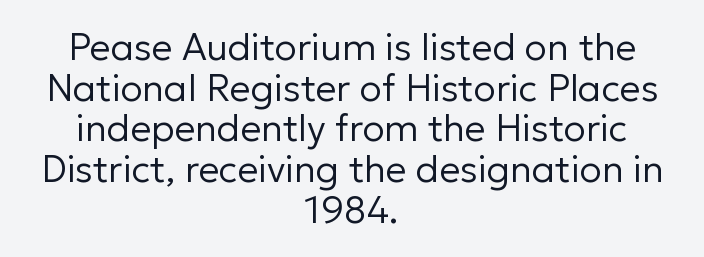
The image shows 37 px regular-weight sans-serif type, upright; set centered, tight line spacing (1.1x), normal letter spacing, not underlined; low stroke contrast and a medium x-height.
